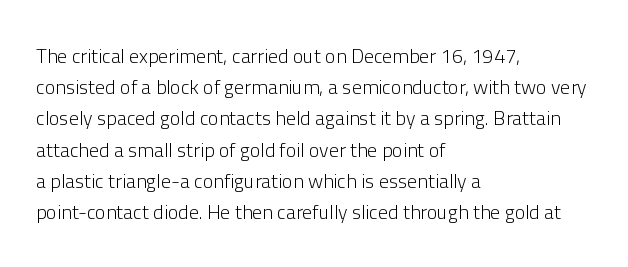
Q: Is the text bold? A: No.
Q: Is the text italic (slanted)? A: No, it is upright.
Q: Is the text underlined? A: No.
Q: How is the paragraph aligned? A: Left-aligned.
Q: Is the spacing between letters normal or unusually wide? A: Normal.
Q: Is the spacing between lines tight, normal or loose? A: Normal.
